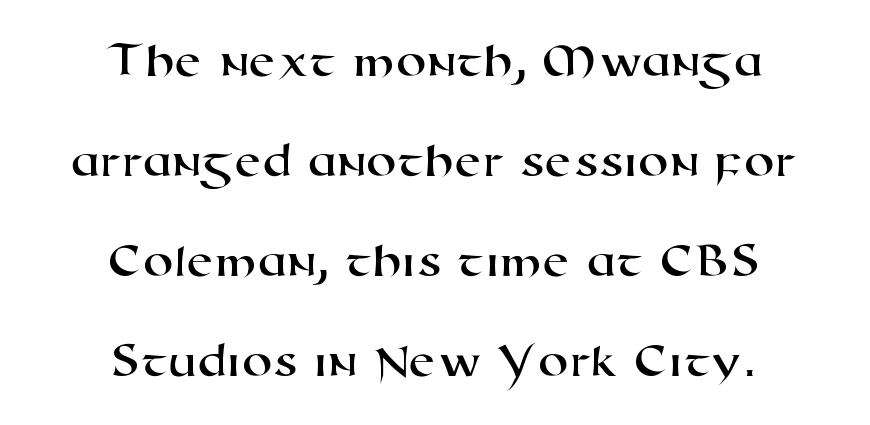
{"serif": "no", "width": "wide", "stroke_contrast": "high", "x_height": "medium", "monospaced": "no", "underline": "no", "align": "center", "line_spacing": "loose", "line_spacing_ratio": 2.04, "letter_spacing": "normal", "letter_spacing_em": 0.0, "glyph_px": 49}
